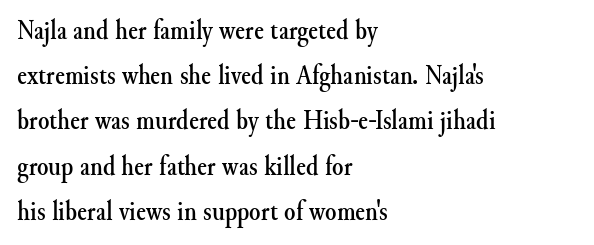
The image shows 29 px serif type, upright; set left-aligned, normal line spacing (1.56x), normal letter spacing, not underlined; medium stroke contrast and a small x-height.
